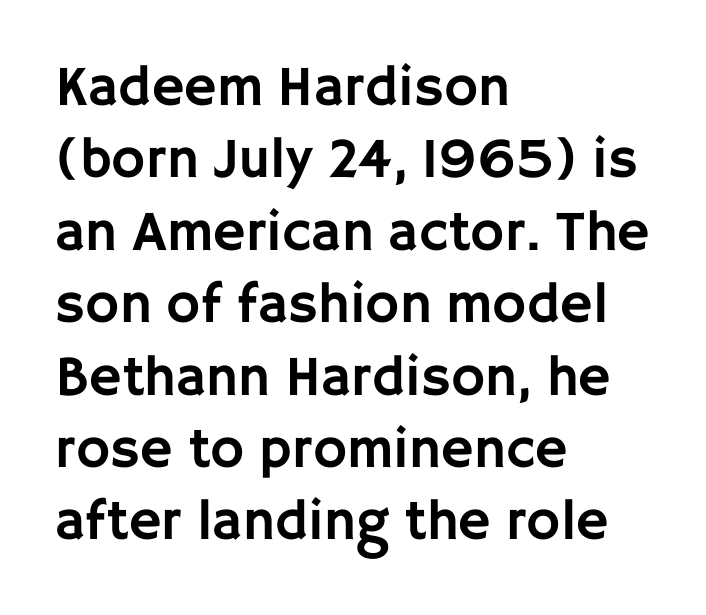
The image shows 57 px sans-serif type, upright; set left-aligned, normal line spacing (1.27x), normal letter spacing, not underlined; low stroke contrast and a large x-height.
